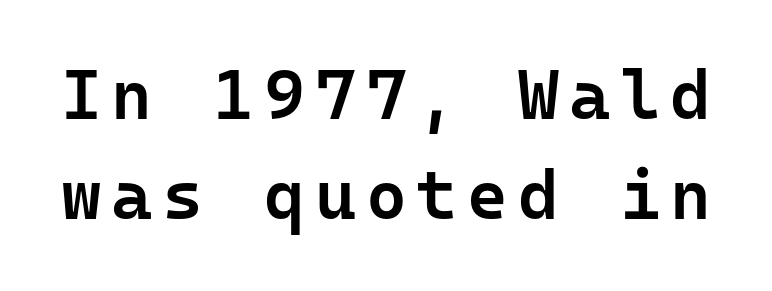
The image shows 70 px semibold sans-serif type, upright, monospaced; set normal line spacing (1.43x), not underlined; low stroke contrast and a medium x-height.
